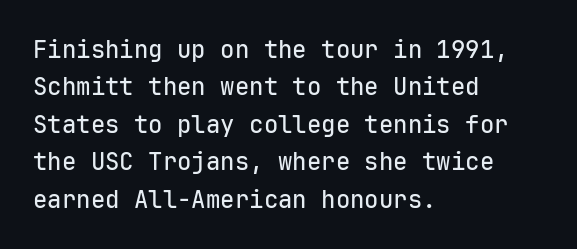
The image shows 24 px text type, upright; set left-aligned, normal line spacing (1.56x), normal letter spacing, not underlined.
